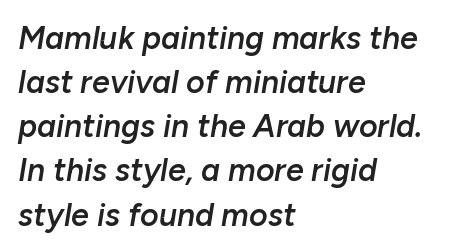
The passage shown is typed in a proportional face where columns would drift. Stroke thickness is moderately raised; the sample reads as semibold. Horizontal bands of white between lines are of average thickness. Does the copy run flush right? No — it runs flush left. The font's italic variant was chosen for this text.
